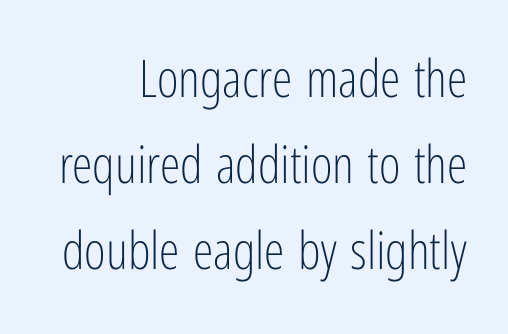
The image shows 52 px light, condensed sans-serif type, upright; set right-aligned, normal line spacing (1.65x), normal letter spacing, not underlined; low stroke contrast and a medium x-height.
